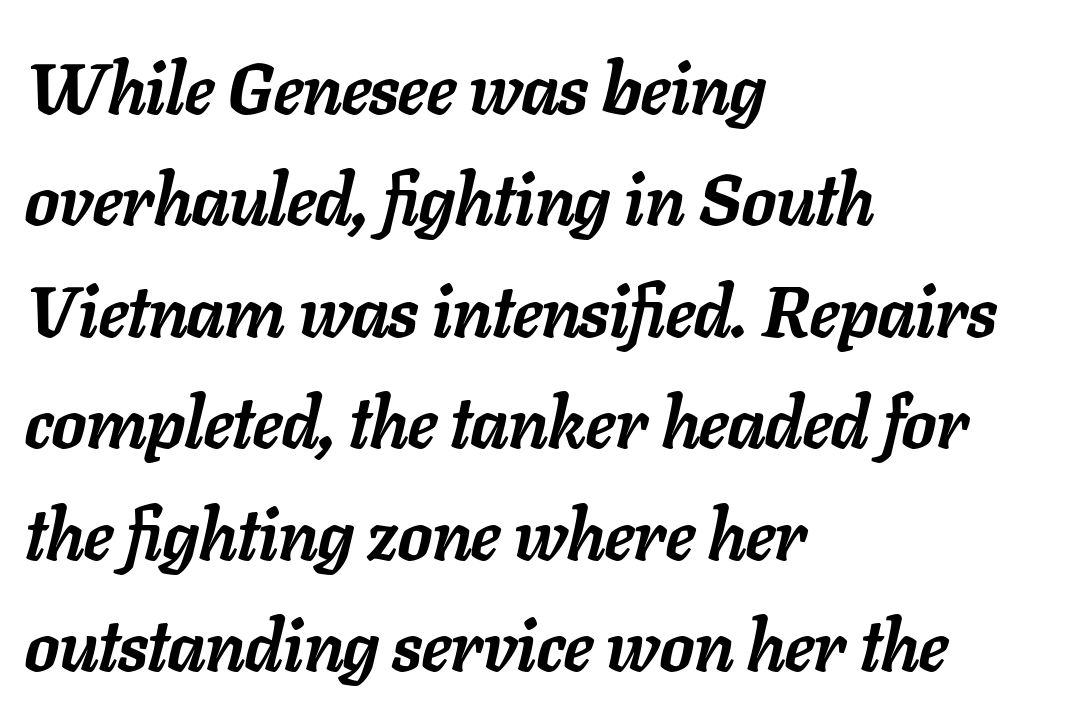
The space between consecutive lines is moderate. One-word summary of the alignment: left. The gaps between neighbouring characters are ordinary and unremarkable. Only glyphs here, with clear space below each row. The glyphs have the mass of a bold cut. Compared with ordinary roman type, these characters are visibly tilted.
